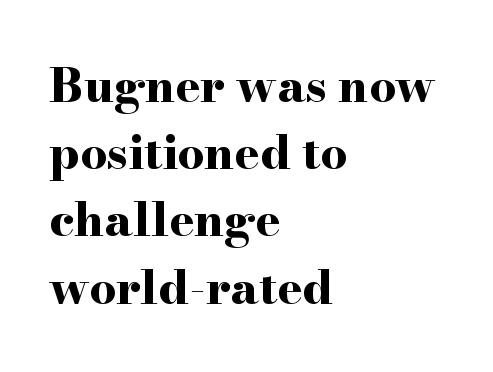
In terms of letterspacing, this is plain default setting. The letters stand upright; this is a roman face. Type without underlining. How would I describe the line gaps? Plain and ordinary. These lines are composed in type with serifs.
